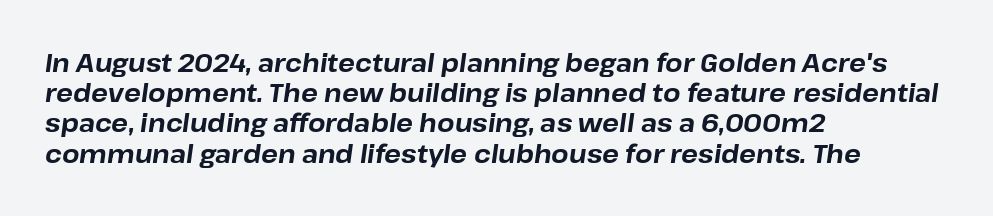
The image shows 25 px bold type, italic (leaning right); set left-aligned, line spacing 1.21x, normal letter spacing, not underlined.
